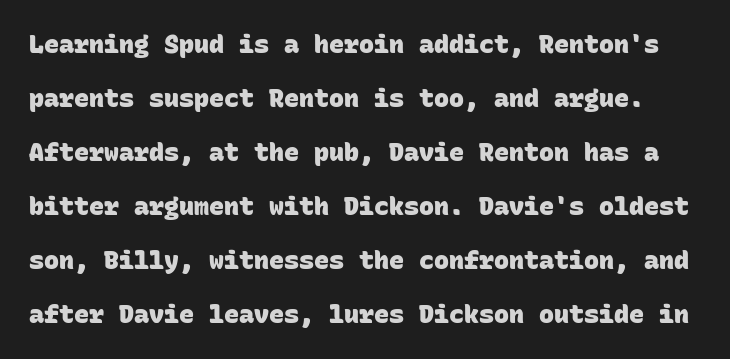
Q: Is the text bold? A: Yes.
Q: Is the text underlined? A: No.
Q: Is the spacing between letters normal or unusually wide? A: Normal.
Q: Is the spacing between lines tight, normal or loose? A: Loose.
